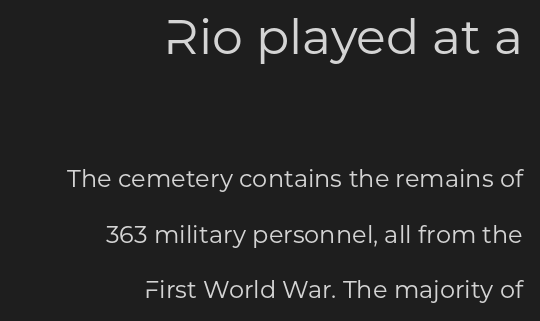
These glyphs show unthickened strokes, regular width or finer. This sample has the flowing, uneven cadence of proportional lettering. Is the letter spacing exaggerated? No — it looks like the ordinary default. No italicization has been applied; the sample stays upright. The space beneath each line is pristine and unruled.
